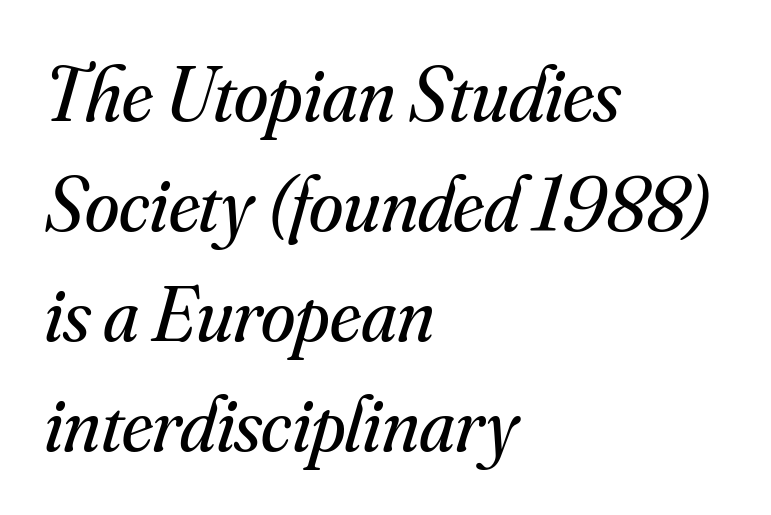
Q: Is the text bold? A: No.
Q: Is the text italic (slanted)? A: Yes, it leans right by about 16 degrees.
Q: Is the typeface a serif or a sans-serif typeface? A: Serif.
Q: Is the text underlined? A: No.
Q: How is the paragraph aligned? A: Left-aligned.
Q: Is the spacing between letters normal or unusually wide? A: Normal.
Q: Is the spacing between lines tight, normal or loose? A: Normal.
Q: Width (condensed, normal, or wide)? A: Normal.
Q: Stroke contrast? A: Medium.
Q: x-height? A: Small.
Q: Monospaced? A: No.
